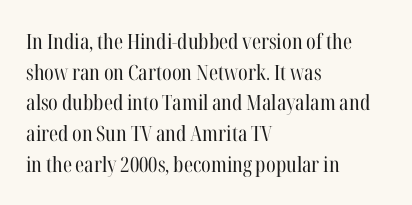
{"italic": "no", "bold": "no", "underline": "no", "align": "left", "line_spacing": "normal", "line_spacing_ratio": 1.46, "letter_spacing": "normal", "letter_spacing_em": 0.0, "glyph_px": 21}
